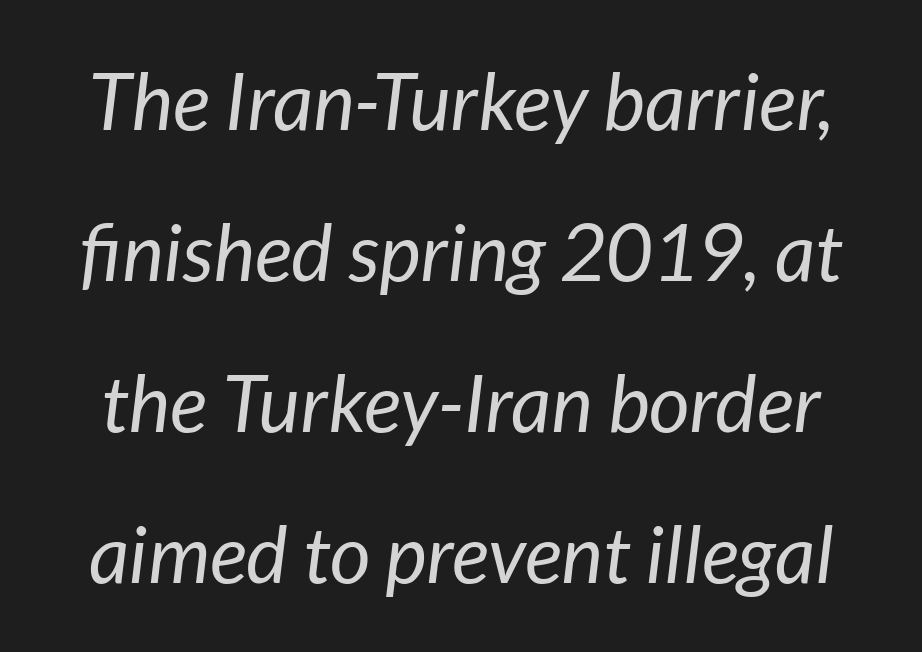
The image shows 79 px regular-weight type, italic (leaning right); set loose line spacing (1.91x), normal letter spacing, not underlined; low stroke contrast and a medium x-height.
